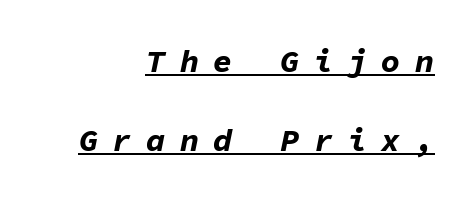
Q: Is the text bold? A: Yes.
Q: Is the text italic (slanted)? A: Yes, it leans right by about 11 degrees.
Q: Is the text underlined? A: Yes.
Q: How is the paragraph aligned? A: Right-aligned.
Q: Is the spacing between letters normal or unusually wide? A: Unusually wide.
Q: Is the spacing between lines tight, normal or loose? A: Loose.
Q: Width (condensed, normal, or wide)? A: Normal.
Q: Stroke contrast? A: Low.
Q: x-height? A: Medium.
Q: Monospaced? A: Yes.
